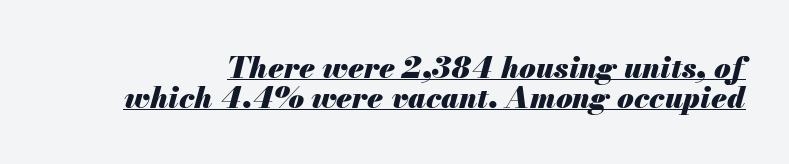
{"italic": "yes", "lean": "right", "slant_degrees": 13, "bold": "yes", "weight": "heavy", "width": "normal", "stroke_contrast": "medium", "x_height": "small", "monospaced": "no", "underline": "yes", "line_spacing": "tight", "line_spacing_ratio": 0.99, "letter_spacing": "normal", "letter_spacing_em": 0.0, "glyph_px": 30}
